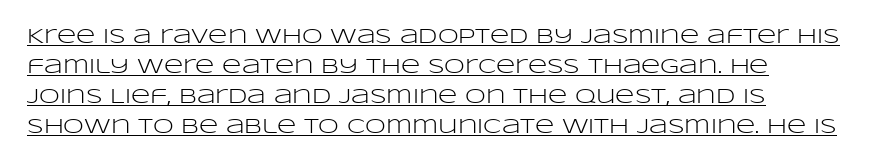
A light-to-regular cut is what we see here. This sample uses an upright cut, with every glyph sitting square on the baseline. The passage shown stacks its lines at a standard gap. Each line starts at the same left margin while the right side varies. The glyphs are accompanied by a horizontal stroke just below them. These lines keep a tight, regular rhythm from letter to letter.
